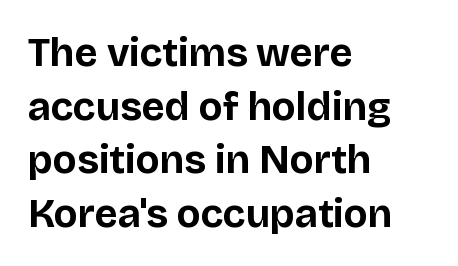
Q: Is the text bold? A: Yes.
Q: Is the text italic (slanted)? A: No, it is upright.
Q: Is the typeface a serif or a sans-serif typeface? A: Sans-serif.
Q: Is the text underlined? A: No.
Q: How is the paragraph aligned? A: Left-aligned.
Q: Is the spacing between letters normal or unusually wide? A: Normal.
Q: Is the spacing between lines tight, normal or loose? A: Normal.
Q: Width (condensed, normal, or wide)? A: Normal.
Q: Stroke contrast? A: Low.
Q: x-height? A: Large.
Q: Monospaced? A: No.
